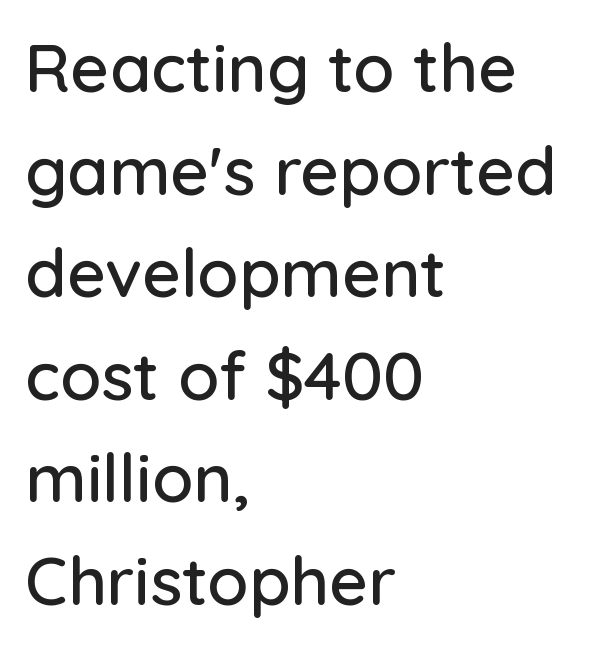
Q: Is the text italic (slanted)? A: No, it is upright.
Q: Is the typeface a serif or a sans-serif typeface? A: Sans-serif.
Q: Is the text underlined? A: No.
Q: How is the paragraph aligned? A: Left-aligned.
Q: Is the spacing between letters normal or unusually wide? A: Normal.
Q: Is the spacing between lines tight, normal or loose? A: Normal.
Q: Width (condensed, normal, or wide)? A: Normal.
Q: Stroke contrast? A: Low.
Q: x-height? A: Medium.
Q: Monospaced? A: No.
